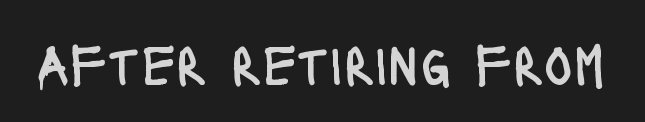
The image shows 60 px regular-weight, condensed sans-serif type, upright; set normal letter spacing, not underlined; low stroke contrast and a large x-height.
